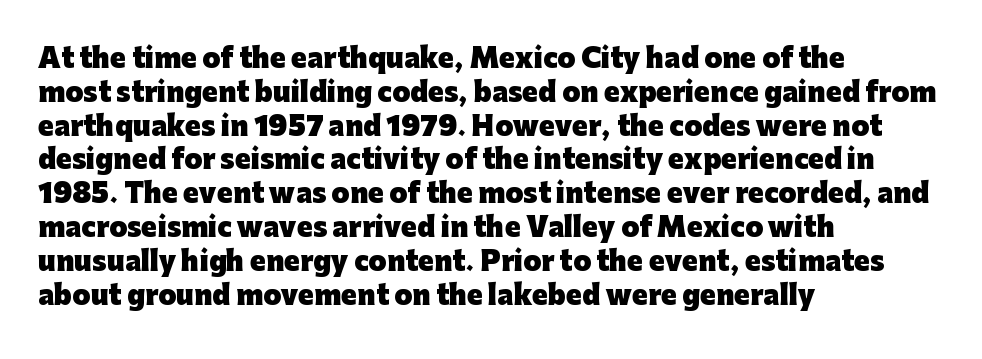
Q: Is the text bold? A: Yes.
Q: Is the text italic (slanted)? A: No, it is upright.
Q: Is the text underlined? A: No.
Q: How is the paragraph aligned? A: Left-aligned.
Q: Is the spacing between letters normal or unusually wide? A: Normal.
Q: Is the spacing between lines tight, normal or loose? A: Normal.
